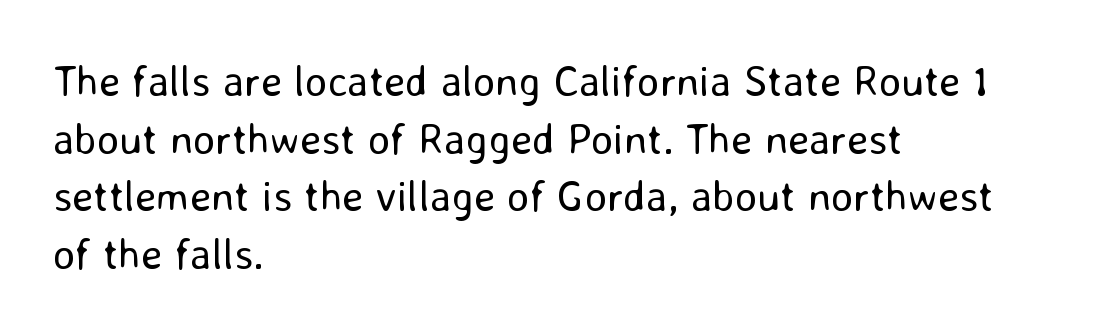
The image shows 43 px regular-weight sans-serif type, upright; set left-aligned, normal line spacing (1.34x), normal letter spacing, not underlined; low stroke contrast and a medium x-height.
